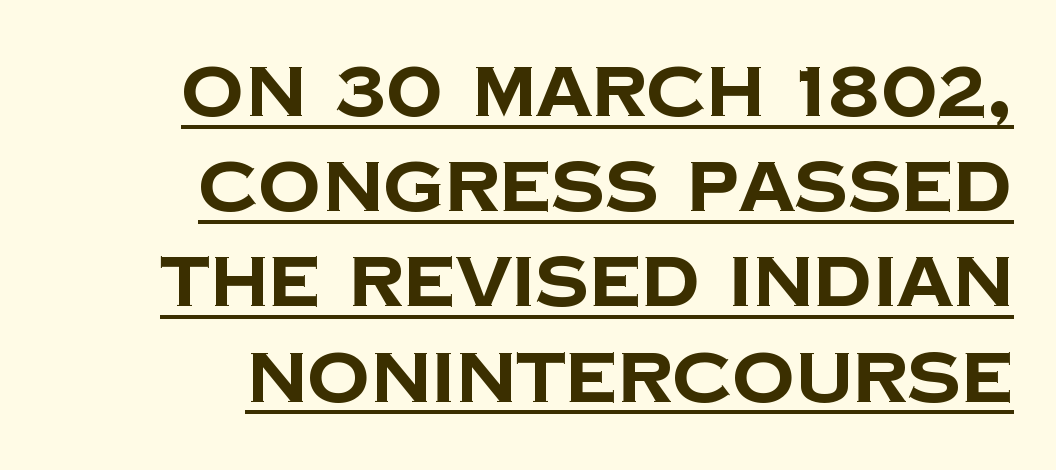
Q: Is the text bold? A: Yes.
Q: Is the typeface a serif or a sans-serif typeface? A: Sans-serif.
Q: Is the text underlined? A: Yes.
Q: How is the paragraph aligned? A: Right-aligned.
Q: Is the spacing between letters normal or unusually wide? A: Normal.
Q: Is the spacing between lines tight, normal or loose? A: Normal.
Q: Width (condensed, normal, or wide)? A: Normal.
Q: Stroke contrast? A: Low.
Q: x-height? A: Large.
Q: Monospaced? A: No.
